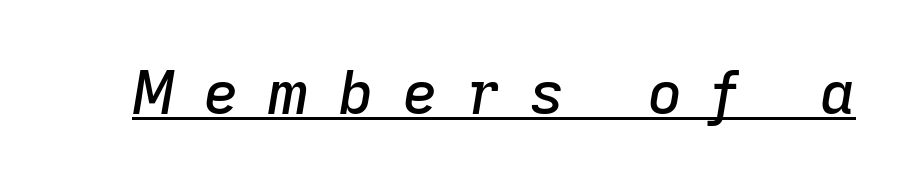
Is there an underline? Yes — a line sits under the letters. The tracking jumps out immediately: characters are airy and widely separated. Slanted lettering throughout. Note the varied advance widths — an 'i' is clearly narrower than an 'm'.
